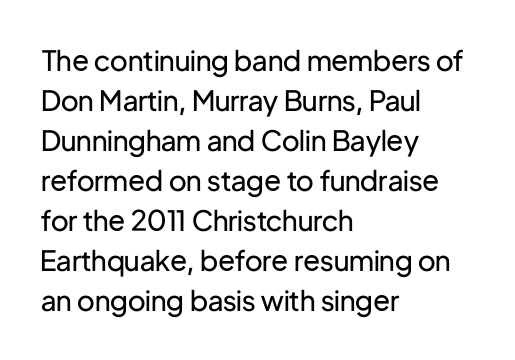
{"serif": "no", "italic": "no", "bold": "no", "weight": "regular", "width": "normal", "stroke_contrast": "low", "x_height": "medium", "monospaced": "no", "underline": "no", "align": "left", "line_spacing": "normal", "line_spacing_ratio": 1.43, "letter_spacing": "normal", "letter_spacing_em": 0.0, "glyph_px": 28}
